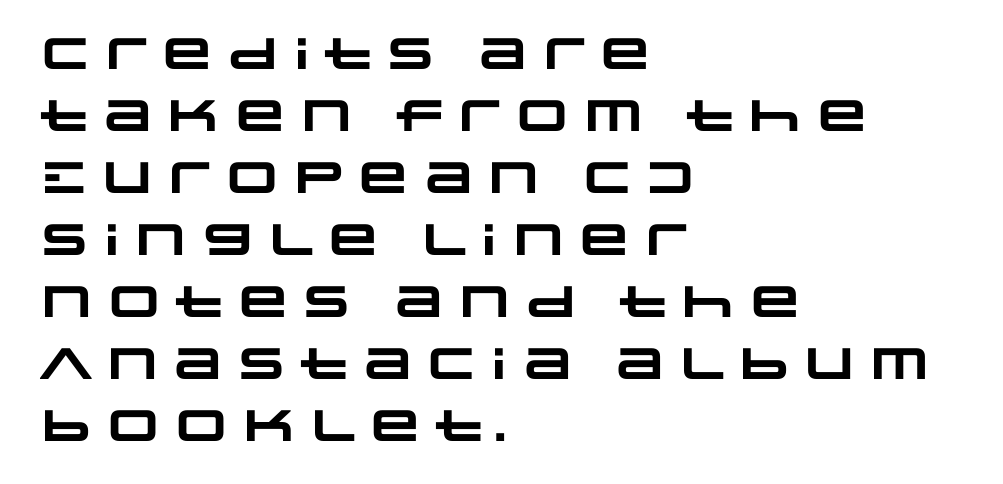
{"serif": "no", "bold": "yes", "weight": "heavy", "width": "wide", "stroke_contrast": "low", "x_height": "large", "monospaced": "no", "underline": "no", "align": "left", "line_spacing": "normal", "line_spacing_ratio": 1.41, "letter_spacing": "normal", "letter_spacing_em": 0.0, "glyph_px": 44}
